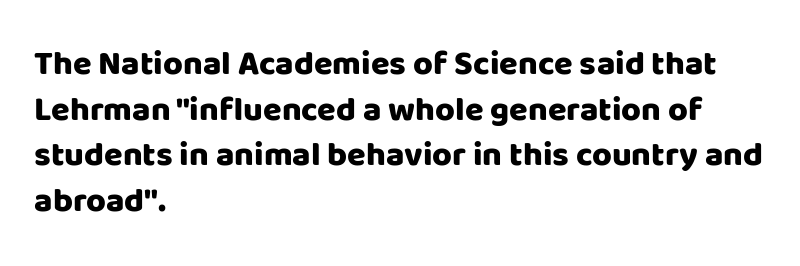
Ascenders rise straight up at ninety degrees. Here the designer chose a conventional face with non-uniform glyph widths. Nobody drew a line under any word here. The type is set solid horizontally, with unmodified tracking. Classification — sans serif. These lines are set flush left with a ragged right edge.
